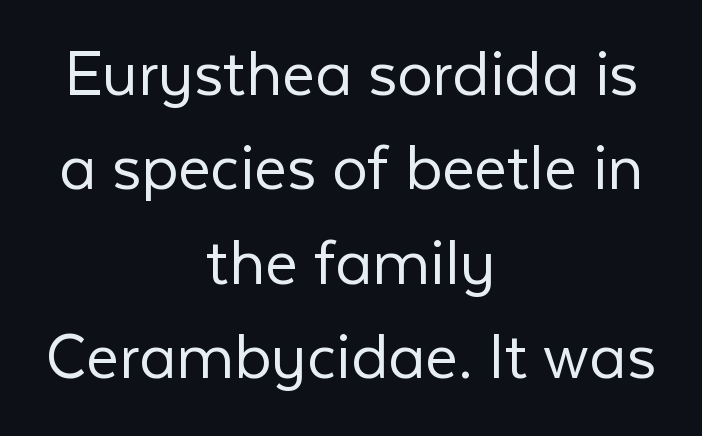
The image shows 71 px light sans-serif type, upright; set centered, normal line spacing (1.33x), normal letter spacing, not underlined; low stroke contrast and a medium x-height.
